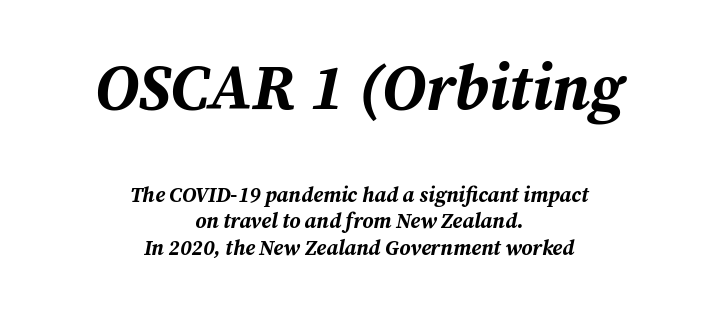
Q: Is the text bold? A: Yes.
Q: Is the text italic (slanted)? A: Yes, it leans right by about 12 degrees.
Q: Is the text underlined? A: No.
Q: How is the paragraph aligned? A: Centered.
Q: Is the spacing between letters normal or unusually wide? A: Normal.
Q: Is the spacing between lines tight, normal or loose? A: Normal.
Q: Which block of text is set in a larger size, the first (top) or the second (bottom)? A: The first (top) one.
Q: Width (condensed, normal, or wide)? A: Normal.
Q: Stroke contrast? A: Medium.
Q: x-height? A: Medium.
Q: Monospaced? A: No.
